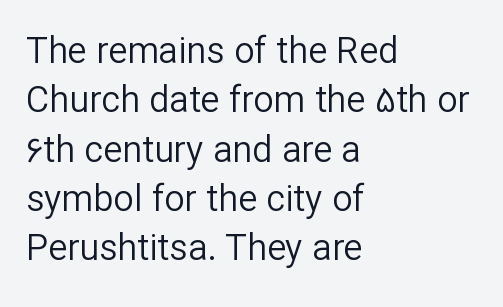
The image shows 36 px regular-weight sans-serif type, upright; set left-aligned, normal line spacing (1.37x), normal letter spacing, not underlined; low stroke contrast and a medium x-height.
